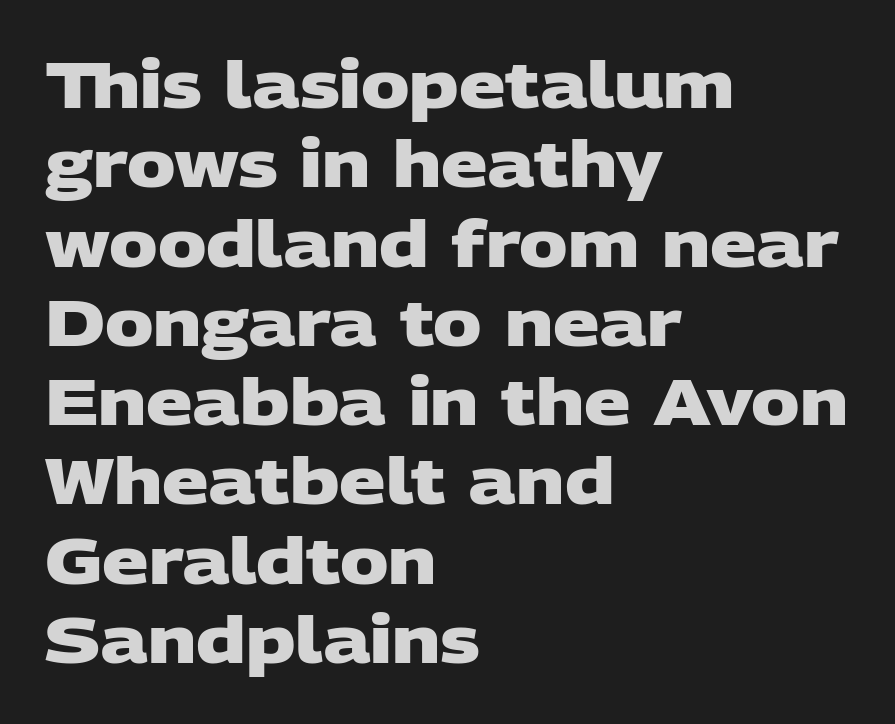
The rendering anchors every line to the left-hand side. These lines are rendered in a variable-pitch font. Default kerning and tracking; the words read as compact shapes. Stroke thickness is high; the sample reads as a true bold. The font family rendered here belongs to the sans-serif group. The glyphs are unaccompanied by any horizontal stroke below them.
